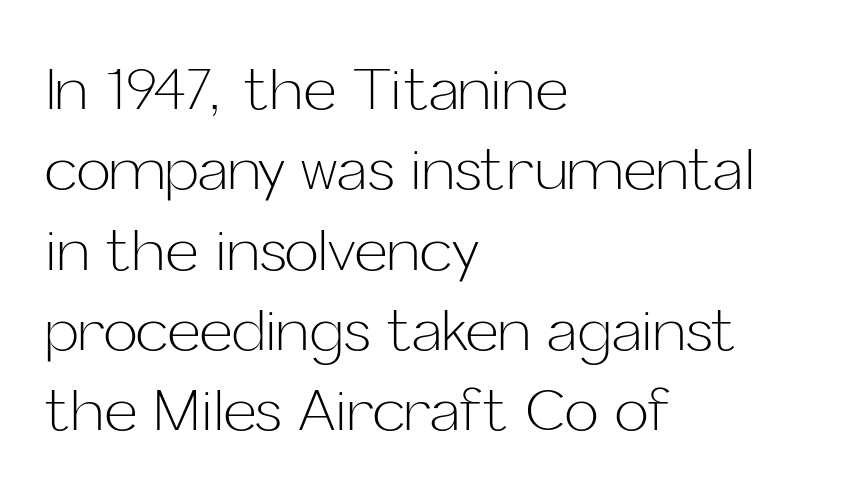
The image shows 57 px light sans-serif type, upright; set left-aligned, normal line spacing (1.41x), normal letter spacing, not underlined; low stroke contrast and a medium x-height.
